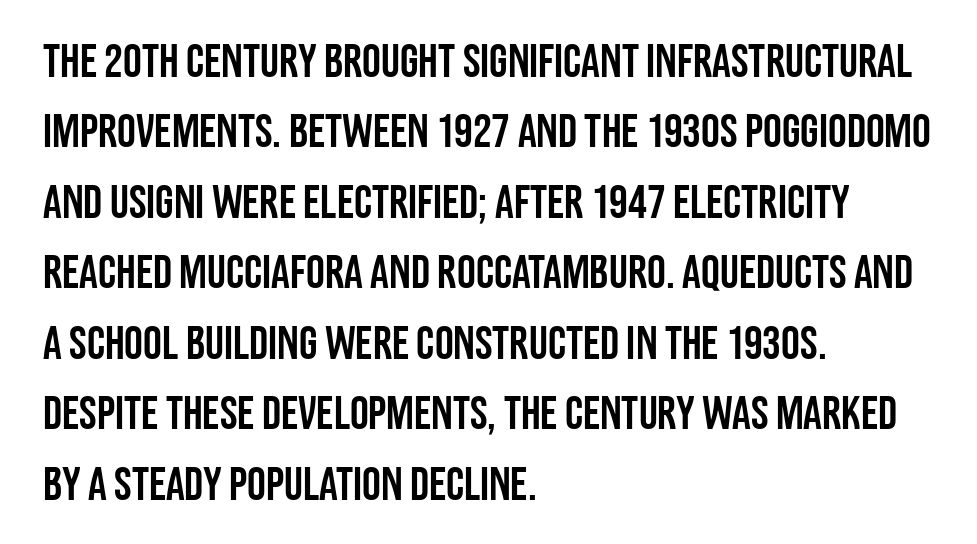
The image shows 47 px condensed sans-serif type, upright; set left-aligned, normal line spacing (1.5x), normal letter spacing, not underlined; low stroke contrast and a large x-height.
